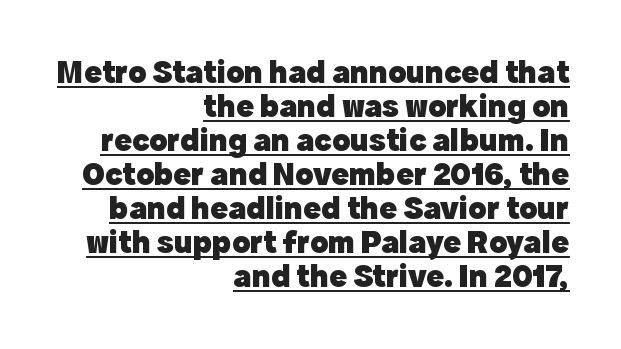
You could call the tracking neutral — neither tight nor loose. Underlined type. What weight is shown? A full bold with thick strokes. Each letter keeps its own natural width here, so spacing adapts to shape. One-word summary of the alignment: right. Leading is clearly below the norm, producing a dense column.
